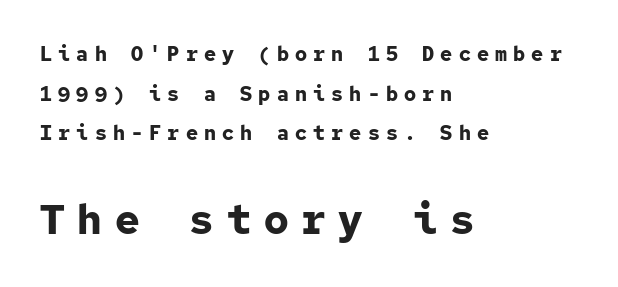
{"serif": "no", "italic": "no", "bold": "yes", "weight": "bold", "width": "normal", "stroke_contrast": "low", "x_height": "medium", "monospaced": "yes", "underline": "no", "align": "left", "line_spacing": "loose", "line_spacing_ratio": 1.98, "letter_spacing": "wide", "letter_spacing_em": 0.31, "larger_block": "second", "size_ratio": 2.05, "glyph_px": 41}
